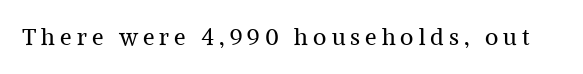
{"italic": "no", "bold": "no", "underline": "no", "letter_spacing": "wide", "letter_spacing_em": 0.22, "glyph_px": 23}
